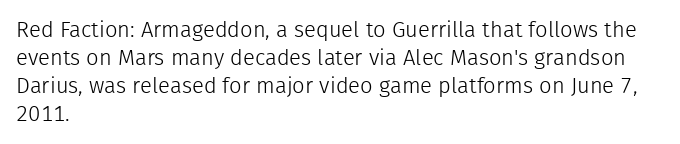
The image shows 22 px text type, upright; set left-aligned, normal line spacing (1.28x), normal letter spacing, not underlined.
